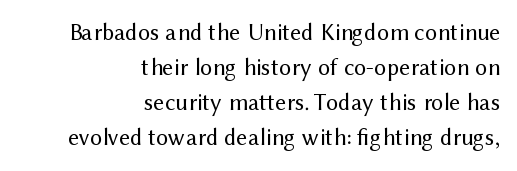
{"italic": "no", "bold": "no", "underline": "no", "align": "right", "line_spacing": "normal", "line_spacing_ratio": 1.46, "letter_spacing": "normal", "letter_spacing_em": 0.0, "glyph_px": 24}
